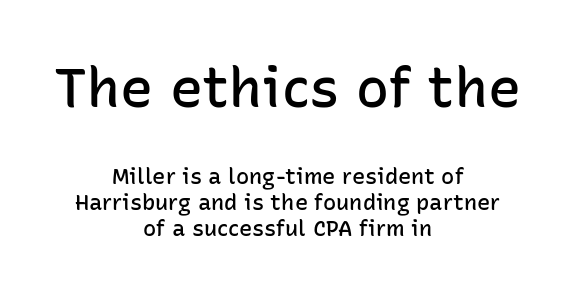
The image shows 55 px semibold sans-serif type, upright; set centered, line spacing 1.18x, normal letter spacing, not underlined; the first (top) block is 2.5x larger; low stroke contrast and a medium x-height.
